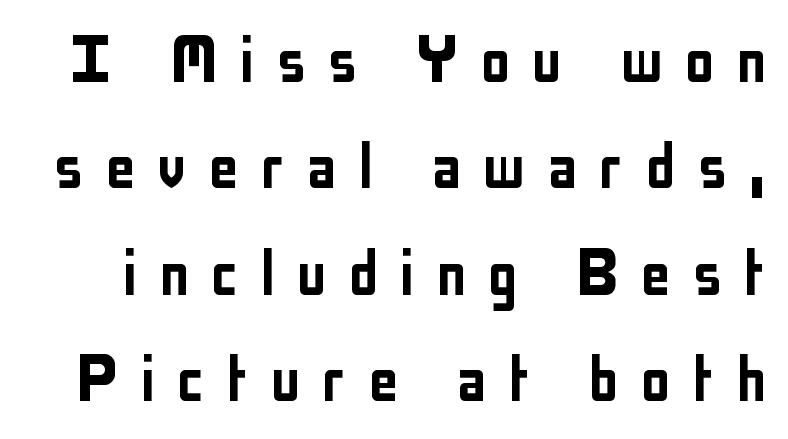
Q: Is the text italic (slanted)? A: No, it is upright.
Q: Is the typeface a serif or a sans-serif typeface? A: Sans-serif.
Q: Is the text underlined? A: No.
Q: Is the spacing between letters normal or unusually wide? A: Unusually wide.
Q: Is the spacing between lines tight, normal or loose? A: Normal.
Q: Width (condensed, normal, or wide)? A: Condensed.
Q: Stroke contrast? A: Low.
Q: x-height? A: Medium.
Q: Monospaced? A: No.
